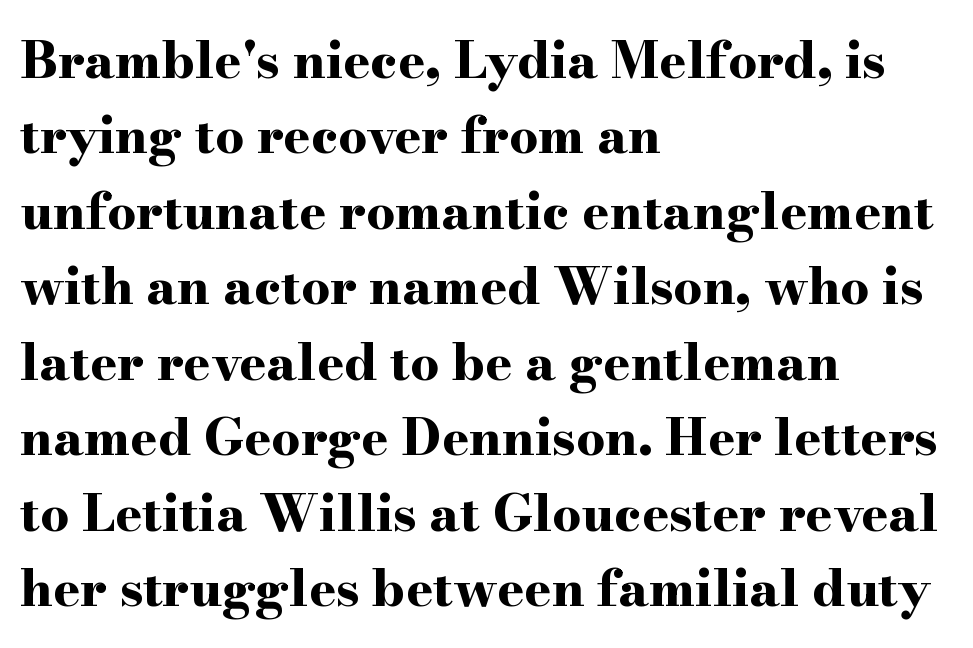
Spacing verdict: proportional, widths tailored to each character. Words float on clear page, feet unadorned. What's the leading like? Ordinary, nothing unusual. This sample uses plain, unmodified letter spacing. The ragged edge is on the right, which tells us the setting is flush left.
